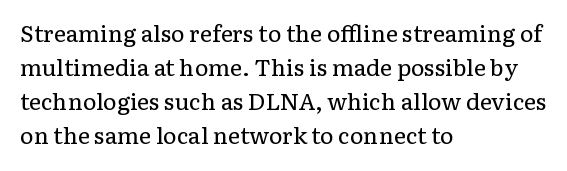
Q: Is the text bold? A: No.
Q: Is the text italic (slanted)? A: No, it is upright.
Q: Is the text underlined? A: No.
Q: How is the paragraph aligned? A: Left-aligned.
Q: Is the spacing between letters normal or unusually wide? A: Normal.
Q: Is the spacing between lines tight, normal or loose? A: Normal.
